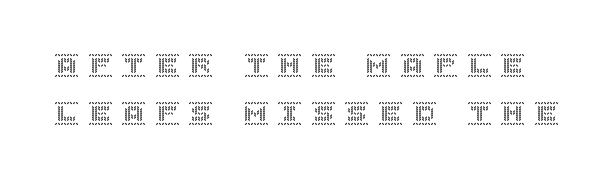
The zone under the glyphs is completely vacant. No italicization has been applied; the sample stays upright. Whoever set this chose breathing room over compactness in the vertical rhythm. The face used here is rendered with a markedly widened letterfit.
